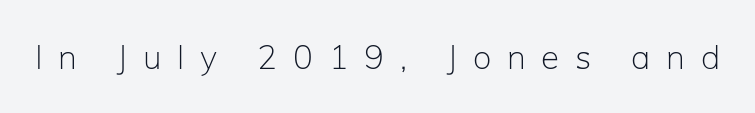
The image shows 33 px light sans-serif type, upright; set unusually wide letter spacing (+0.48 em), not underlined; low stroke contrast and a medium x-height.
